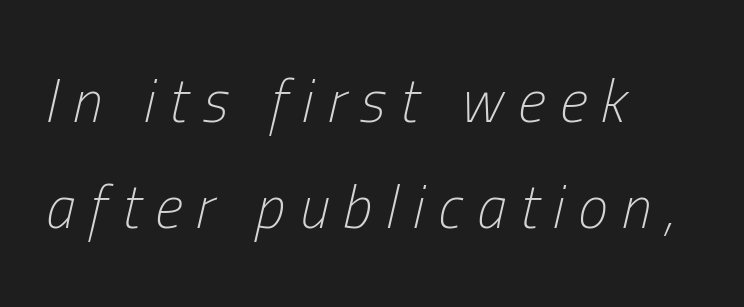
The image shows 60 px light, condensed type, italic (leaning right); set left-aligned, line spacing 1.77x, unusually wide letter spacing (+0.24 em), not underlined; low stroke contrast and a medium x-height.
